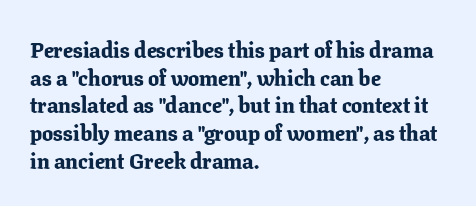
{"italic": "no", "bold": "yes", "underline": "no", "align": "left", "line_spacing": "normal", "line_spacing_ratio": 1.26, "letter_spacing": "normal", "letter_spacing_em": 0.0, "glyph_px": 22}
